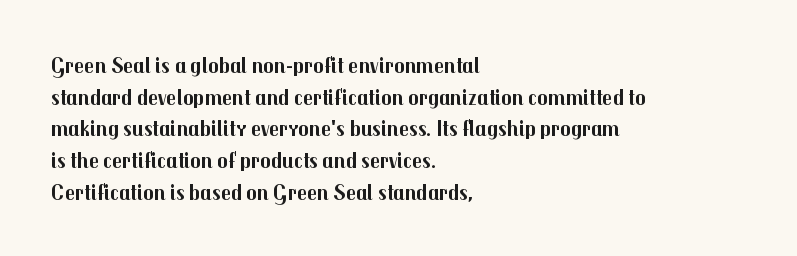
The image shows 22 px bold type, upright; set left-aligned, normal line spacing (1.44x), normal letter spacing, not underlined.
